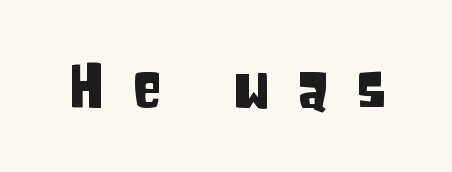
Q: Is the text italic (slanted)? A: No, it is upright.
Q: Is the typeface a serif or a sans-serif typeface? A: Sans-serif.
Q: Is the text underlined? A: No.
Q: Is the spacing between letters normal or unusually wide? A: Unusually wide.
Q: Width (condensed, normal, or wide)? A: Condensed.
Q: Stroke contrast? A: Low.
Q: x-height? A: Large.
Q: Monospaced? A: No.
